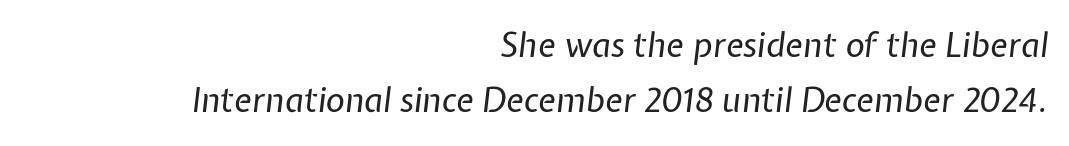
Q: Is the text bold? A: No.
Q: Is the text italic (slanted)? A: Yes, it leans right by about 7 degrees.
Q: Is the text underlined? A: No.
Q: How is the paragraph aligned? A: Right-aligned.
Q: Is the spacing between letters normal or unusually wide? A: Normal.
Q: Is the spacing between lines tight, normal or loose? A: Normal.
Q: Width (condensed, normal, or wide)? A: Normal.
Q: Stroke contrast? A: Low.
Q: x-height? A: Medium.
Q: Monospaced? A: No.
